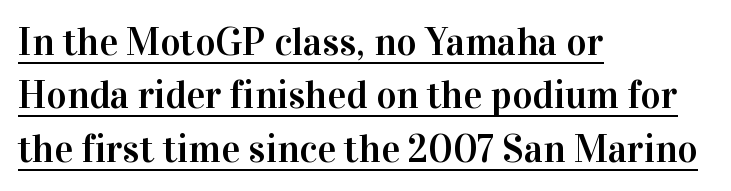
The image shows 39 px serif type, upright; set left-aligned, normal line spacing (1.37x), normal letter spacing, underlined; high stroke contrast and a medium x-height.
